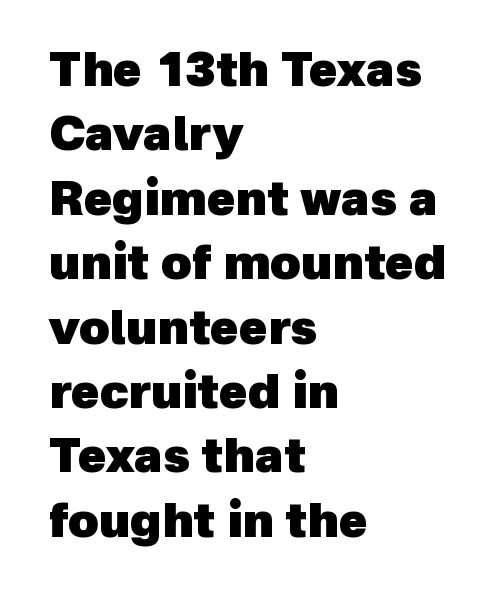
{"serif": "no", "bold": "yes", "weight": "heavy", "width": "normal", "x_height": "medium", "monospaced": "no", "underline": "no", "align": "left", "line_spacing": "normal", "line_spacing_ratio": 1.37, "letter_spacing": "normal", "letter_spacing_em": 0.0, "glyph_px": 47}
